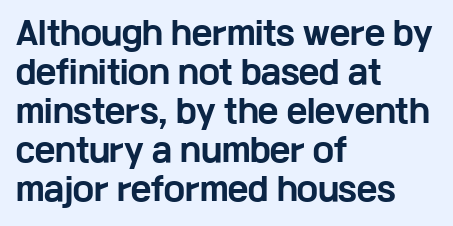
The image shows 31 px bold, wide sans-serif type, upright; set left-aligned, normal line spacing (1.26x), normal letter spacing, not underlined; low stroke contrast and a medium x-height.
